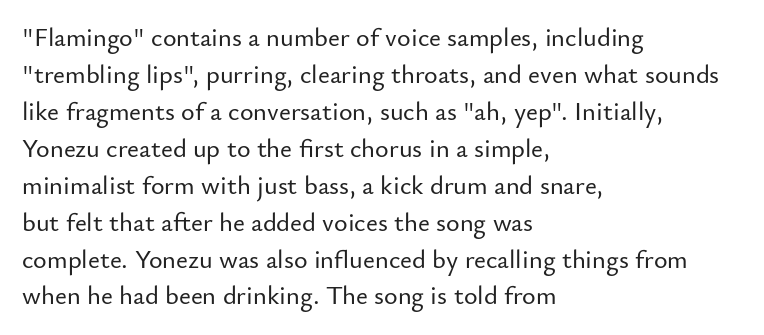
The image shows 26 px text type, upright; set left-aligned, normal line spacing (1.42x), normal letter spacing, not underlined.
